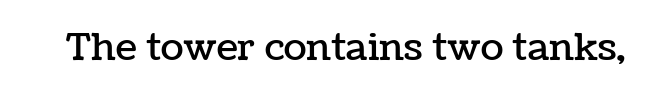
The passage shown is typed in a proportional face where columns would drift. This rendering features lettering with no underline. Ascenders rise straight up at ninety degrees. What stands out about the letter spacing? Nothing — it is the standard amount.
